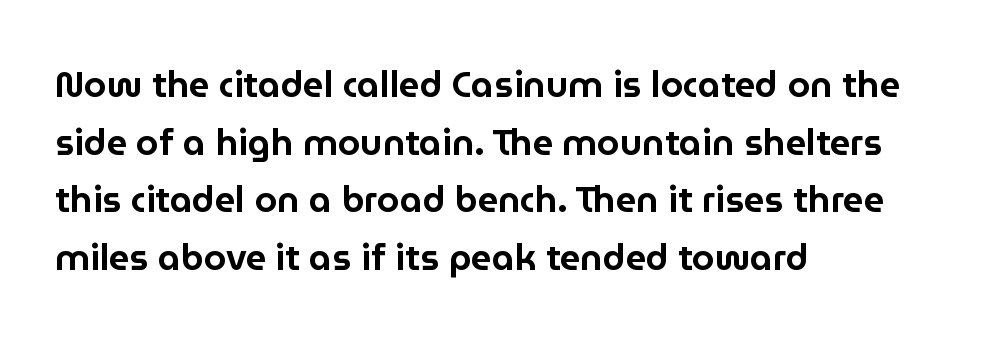
Varying glyph widths throughout — classic text-font behaviour. The tracking reads as untouched default to a designer's eye. Type without underlining. Style check: upright.
